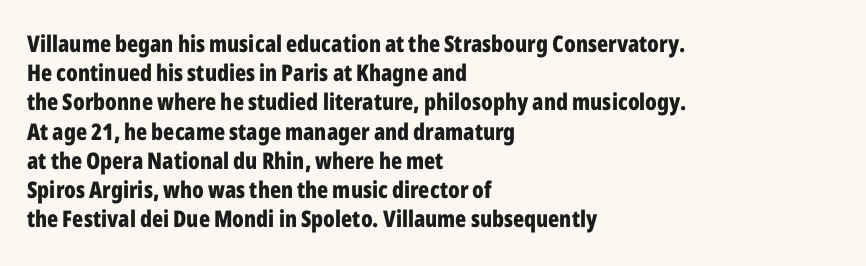
Q: Is the text bold? A: Yes.
Q: Is the text italic (slanted)? A: No, it is upright.
Q: Is the text underlined? A: No.
Q: How is the paragraph aligned? A: Left-aligned.
Q: Is the spacing between letters normal or unusually wide? A: Normal.
Q: Is the spacing between lines tight, normal or loose? A: Normal.
